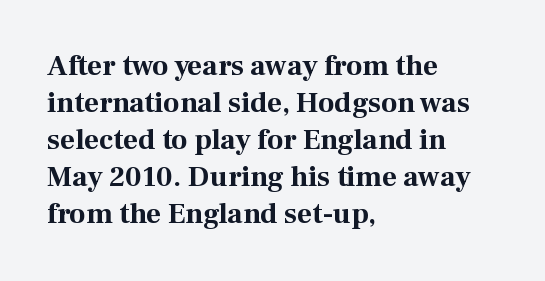
The letterforms sit shoulder to shoulder at normal distance. Leading matches the norm, producing a regular column. Type without underlining. The type sits square on the baseline with zero lean. Typographically, this falls in the serif category.
